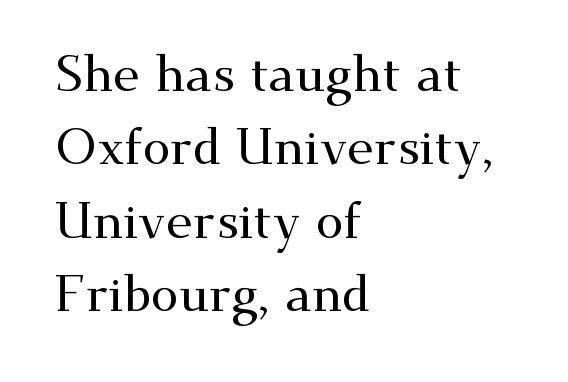
Q: Is the text italic (slanted)? A: No, it is upright.
Q: Is the typeface a serif or a sans-serif typeface? A: Serif.
Q: Is the text underlined? A: No.
Q: How is the paragraph aligned? A: Left-aligned.
Q: Is the spacing between letters normal or unusually wide? A: Normal.
Q: Is the spacing between lines tight, normal or loose? A: Normal.
Q: Width (condensed, normal, or wide)? A: Wide.
Q: Stroke contrast? A: Medium.
Q: x-height? A: Small.
Q: Monospaced? A: No.
